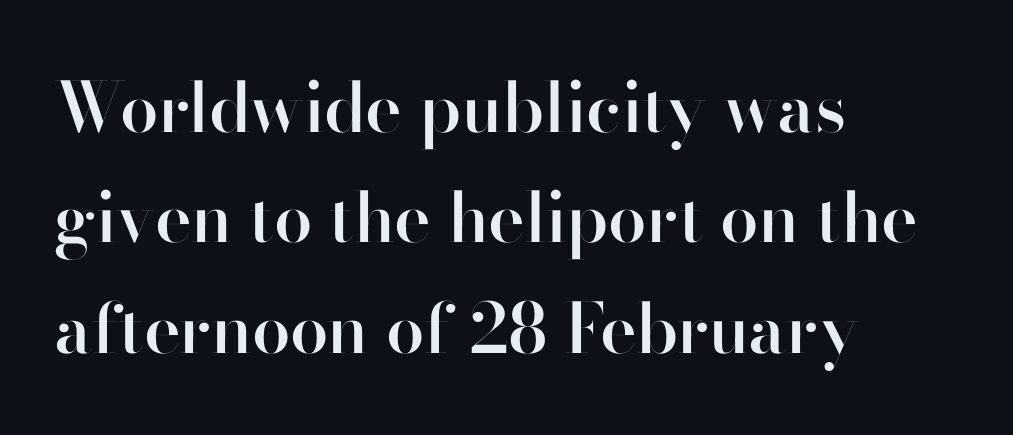
Letterform terminals end flat and unadorned throughout the passage. Tracking value appears to be zero — textbook default spacing. Glance below the letters and you will spot only blank space. What weight is shown? A semibold, between regular and bold. The rendering anchors every line to the left-hand side. Posture: vertical.
